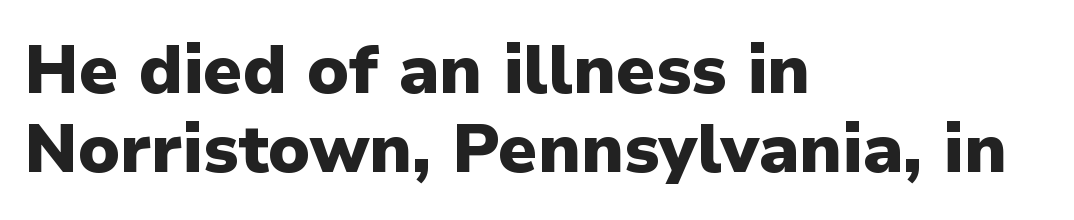
The image shows 68 px heavy sans-serif type, upright; set left-aligned, line spacing 1.16x, normal letter spacing, not underlined; low stroke contrast and a medium x-height.
